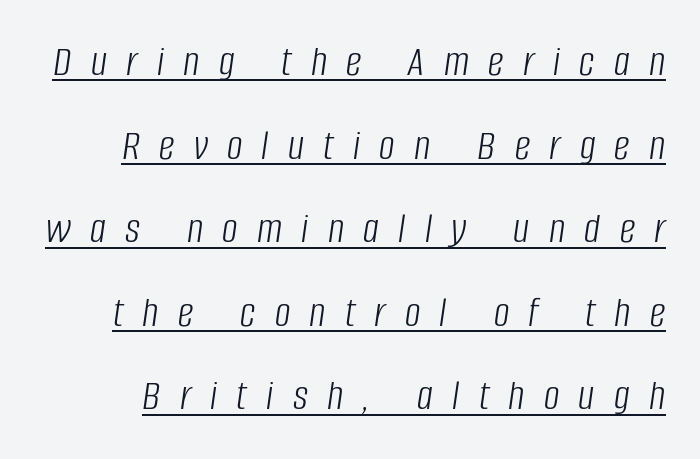
Q: Is the text bold? A: No.
Q: Is the text italic (slanted)? A: Yes, it leans right by about 8 degrees.
Q: Is the text underlined? A: Yes.
Q: Is the spacing between letters normal or unusually wide? A: Unusually wide.
Q: Is the spacing between lines tight, normal or loose? A: Loose.
Q: Width (condensed, normal, or wide)? A: Condensed.
Q: Stroke contrast? A: Low.
Q: x-height? A: Large.
Q: Monospaced? A: No.
